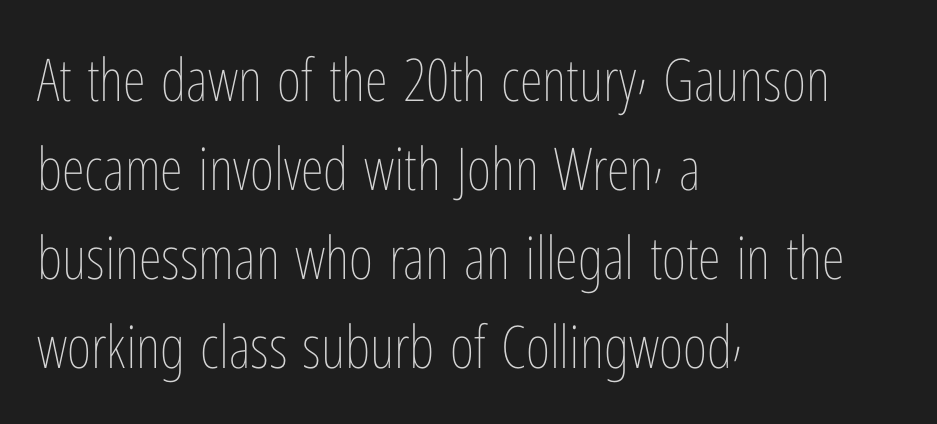
{"italic": "no", "bold": "no", "weight": "thin", "width": "condensed", "stroke_contrast": "low", "x_height": "medium", "monospaced": "no", "underline": "no", "align": "left", "line_spacing": "normal", "line_spacing_ratio": 1.51, "letter_spacing": "normal", "letter_spacing_em": 0.0, "glyph_px": 59}
